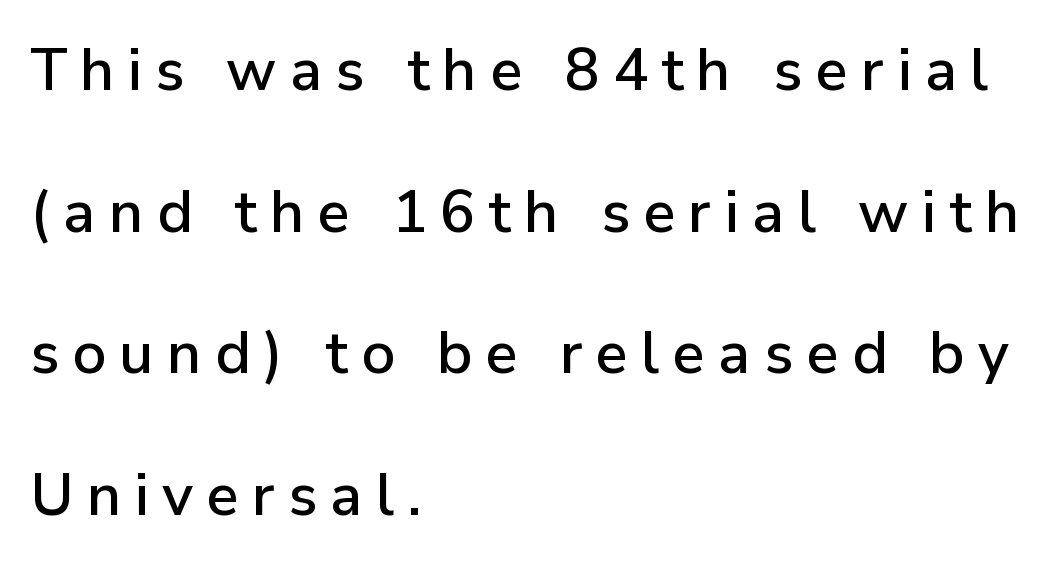
Q: Is the text italic (slanted)? A: No, it is upright.
Q: Is the typeface a serif or a sans-serif typeface? A: Sans-serif.
Q: Is the text underlined? A: No.
Q: How is the paragraph aligned? A: Left-aligned.
Q: Is the spacing between letters normal or unusually wide? A: Unusually wide.
Q: Is the spacing between lines tight, normal or loose? A: Loose.
Q: Width (condensed, normal, or wide)? A: Normal.
Q: Stroke contrast? A: Low.
Q: x-height? A: Medium.
Q: Monospaced? A: No.
